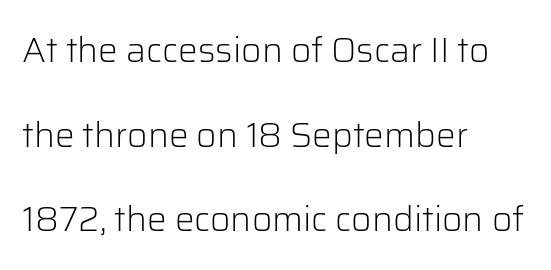
This reads as an unemphasized weight, regular at the heaviest. Posture: straight, roman, zero tilt. Casual observation: everything's shoved over to the left. The face used here is proportionally spaced, like ordinary book or web type. Serif or sans? Sans — the stroke terminals are bare. Default kerning and tracking; the words read as compact shapes.
